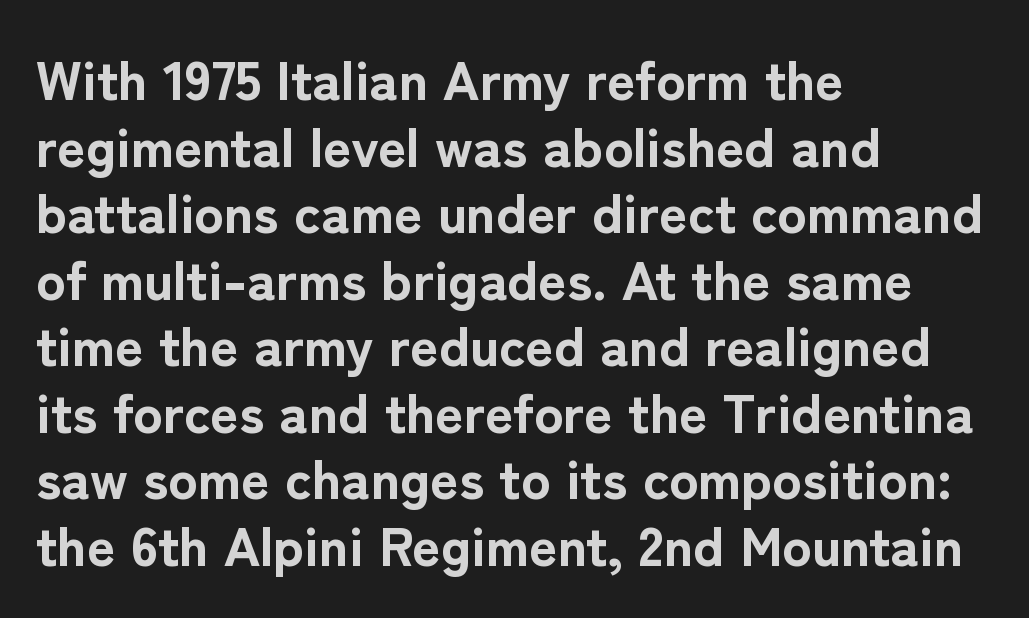
Students, note that the glyphs here touch the page at normal intervals. The face used here is proportionally spaced, like ordinary book or web type. Strokes here are thick enough to call this a true bold. The specimen omits any rule beneath the text block's lines.
